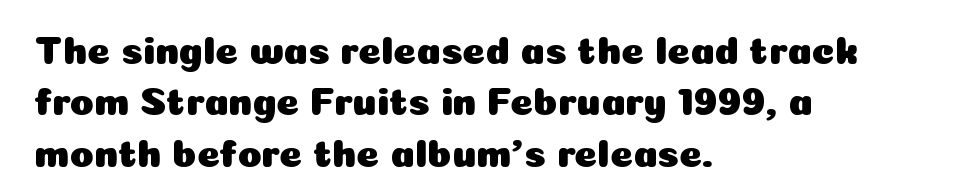
The image shows 39 px sans-serif type, upright; set left-aligned, normal line spacing (1.32x), normal letter spacing, not underlined; low stroke contrast and a medium x-height.
